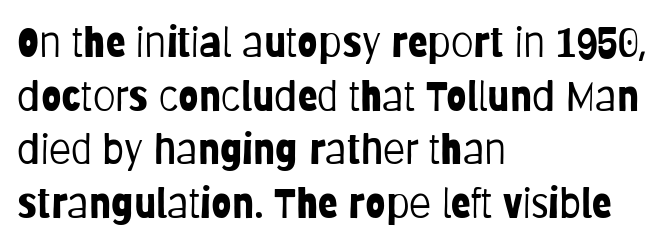
Q: Is the text bold? A: No.
Q: Is the text italic (slanted)? A: No, it is upright.
Q: Is the typeface a serif or a sans-serif typeface? A: Sans-serif.
Q: Is the text underlined? A: No.
Q: How is the paragraph aligned? A: Left-aligned.
Q: Is the spacing between letters normal or unusually wide? A: Normal.
Q: Is the spacing between lines tight, normal or loose? A: Normal.
Q: Width (condensed, normal, or wide)? A: Condensed.
Q: Stroke contrast? A: Low.
Q: x-height? A: Large.
Q: Monospaced? A: No.
